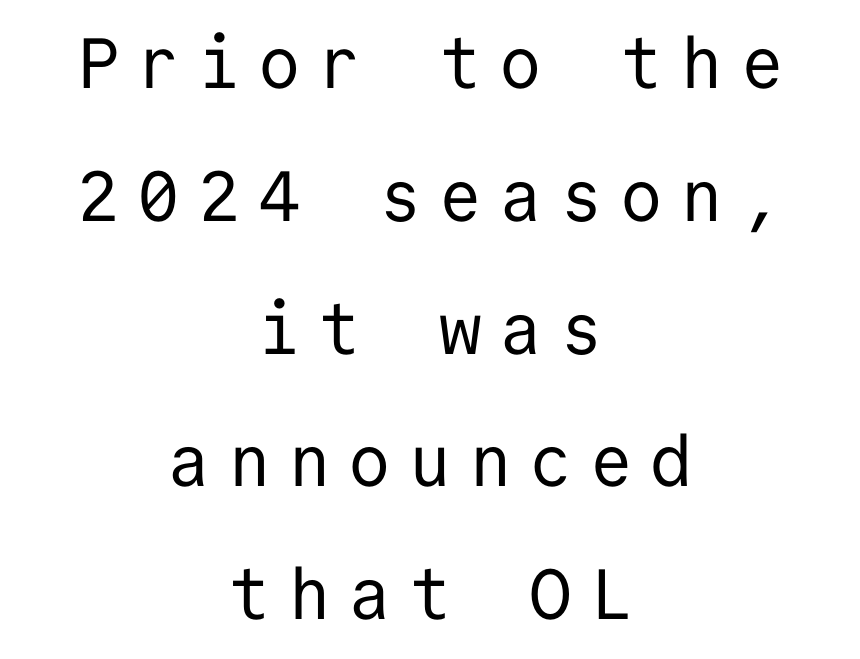
{"serif": "no", "italic": "no", "bold": "no", "weight": "regular", "width": "normal", "stroke_contrast": "low", "x_height": "medium", "monospaced": "yes", "underline": "no", "align": "center", "line_spacing_ratio": 1.87, "letter_spacing": "wide", "letter_spacing_em": 0.25, "glyph_px": 71}
